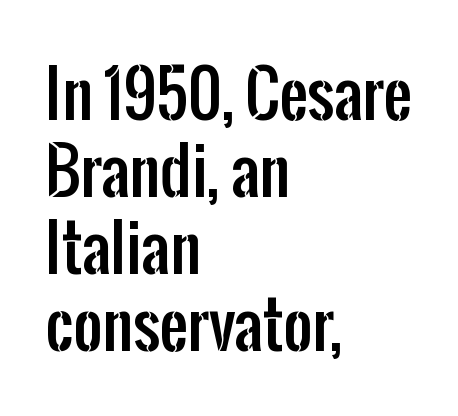
The image shows 63 px condensed sans-serif type, upright; set left-aligned, line spacing 1.22x, normal letter spacing, not underlined; low stroke contrast and a medium x-height.
